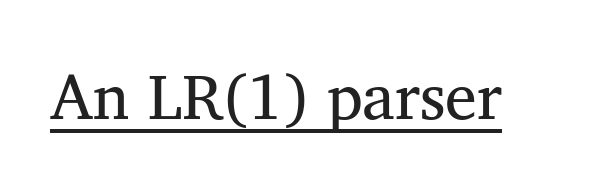
The image shows 64 px regular-weight serif type, upright; set normal letter spacing, underlined; medium stroke contrast and a medium x-height.
